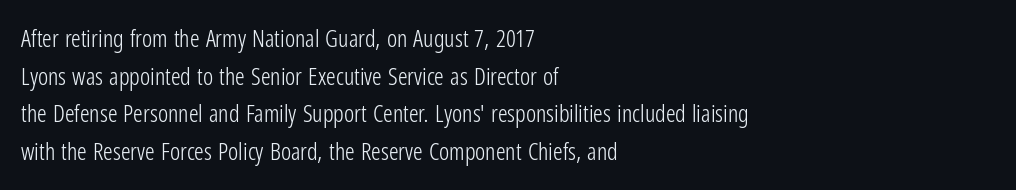
Q: Is the text bold? A: No.
Q: Is the text italic (slanted)? A: No, it is upright.
Q: Is the text underlined? A: No.
Q: How is the paragraph aligned? A: Left-aligned.
Q: Is the spacing between letters normal or unusually wide? A: Normal.
Q: Is the spacing between lines tight, normal or loose? A: Normal.
